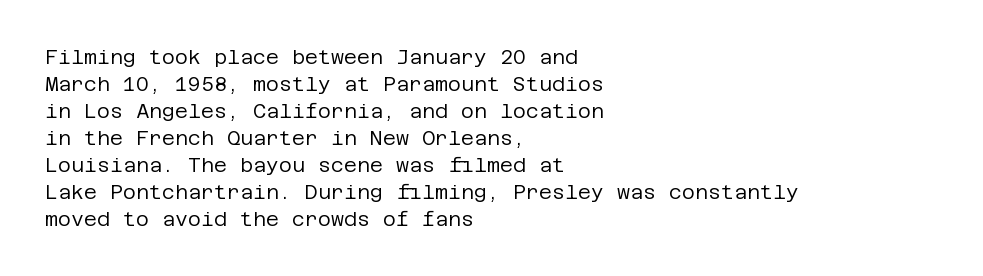
{"italic": "no", "bold": "no", "underline": "no", "align": "left", "line_spacing": "normal", "line_spacing_ratio": 1.35, "letter_spacing": "normal", "letter_spacing_em": 0.0, "glyph_px": 20}
